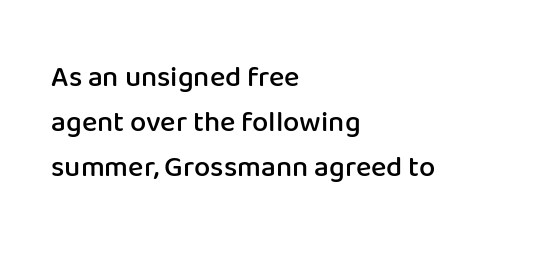
{"serif": "no", "italic": "no", "bold": "semi", "weight": "semibold", "width": "normal", "stroke_contrast": "low", "x_height": "medium", "monospaced": "no", "underline": "no", "align": "left", "line_spacing": "normal", "line_spacing_ratio": 1.55, "letter_spacing": "normal", "letter_spacing_em": 0.0, "glyph_px": 29}
